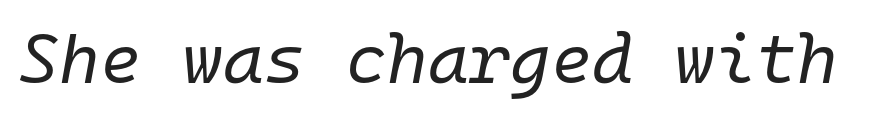
Q: Is the text bold? A: No.
Q: Is the text italic (slanted)? A: Yes, it leans right by about 10 degrees.
Q: Is the text underlined? A: No.
Q: Is the spacing between letters normal or unusually wide? A: Normal.
Q: Width (condensed, normal, or wide)? A: Normal.
Q: Stroke contrast? A: Low.
Q: x-height? A: Medium.
Q: Monospaced? A: Yes.
